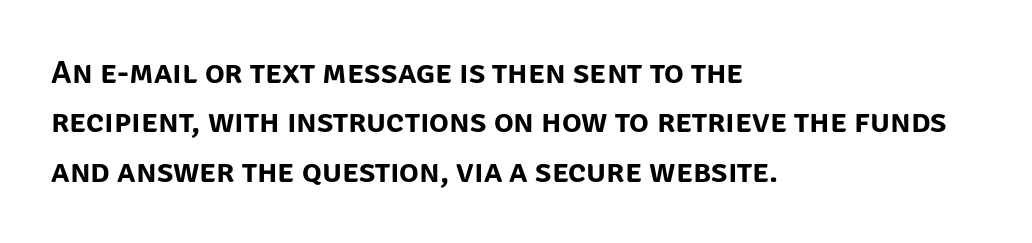
Q: Is the text italic (slanted)? A: No, it is upright.
Q: Is the typeface a serif or a sans-serif typeface? A: Sans-serif.
Q: Is the text underlined? A: No.
Q: How is the paragraph aligned? A: Left-aligned.
Q: Is the spacing between letters normal or unusually wide? A: Normal.
Q: Is the spacing between lines tight, normal or loose? A: Normal.
Q: Width (condensed, normal, or wide)? A: Normal.
Q: Stroke contrast? A: Low.
Q: x-height? A: Large.
Q: Monospaced? A: No.
